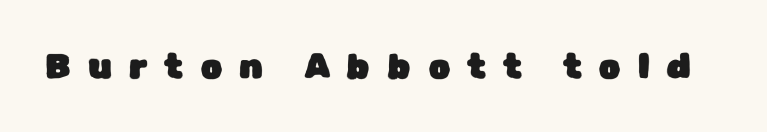
The image shows 35 px sans-serif type, upright; set unusually wide letter spacing (+0.49 em), not underlined; low stroke contrast and a medium x-height.
